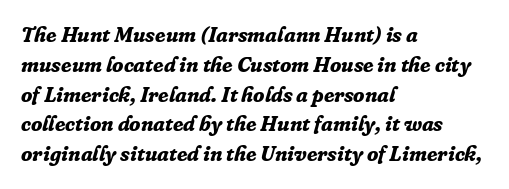
Q: Is the text bold? A: Yes.
Q: Is the text italic (slanted)? A: Yes, it leans right by about 16 degrees.
Q: Is the text underlined? A: No.
Q: How is the paragraph aligned? A: Left-aligned.
Q: Is the spacing between letters normal or unusually wide? A: Normal.
Q: Is the spacing between lines tight, normal or loose? A: Normal.
